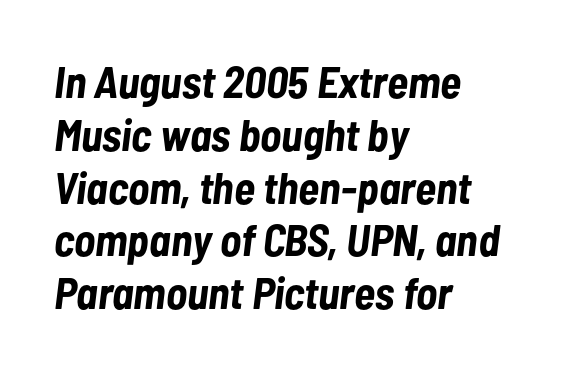
Standard letterfit; no display-style spreading of the glyphs. The axis of the letterforms is tilted away from vertical. These lines are rendered in a variable-pitch font. How heavy is the stroke? Heavy — this is a bold. These lines are set flush left with a ragged right edge. Nobody drew a line under any word here.
